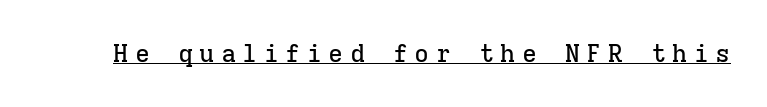
Notice how a bar underscores the lettering throughout. The lettering holds an erect, upright posture throughout. Short note: letters widely spaced.
